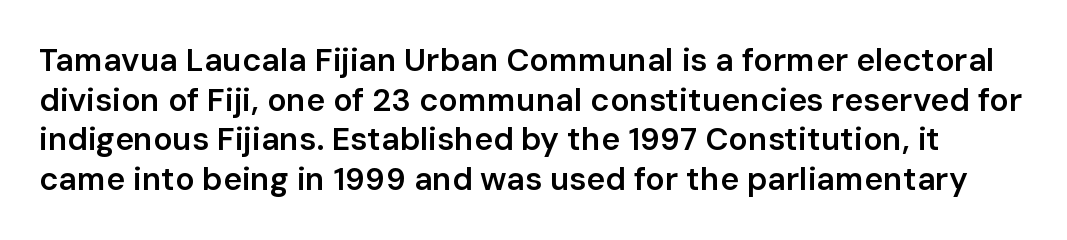
{"serif": "no", "italic": "no", "bold": "semi", "weight": "semibold", "width": "normal", "stroke_contrast": "low", "x_height": "medium", "monospaced": "no", "underline": "no", "line_spacing_ratio": 1.24, "letter_spacing": "normal", "letter_spacing_em": 0.0, "glyph_px": 32}
